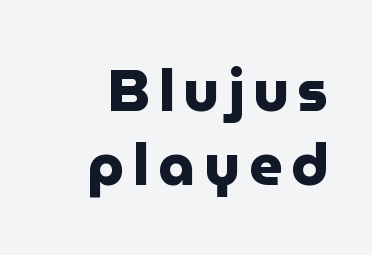
{"serif": "no", "italic": "no", "bold": "yes", "weight": "heavy", "width": "normal", "stroke_contrast": "low", "x_height": "medium", "monospaced": "no", "underline": "no", "align": "right", "line_spacing": "normal", "line_spacing_ratio": 1.27, "glyph_px": 58}
